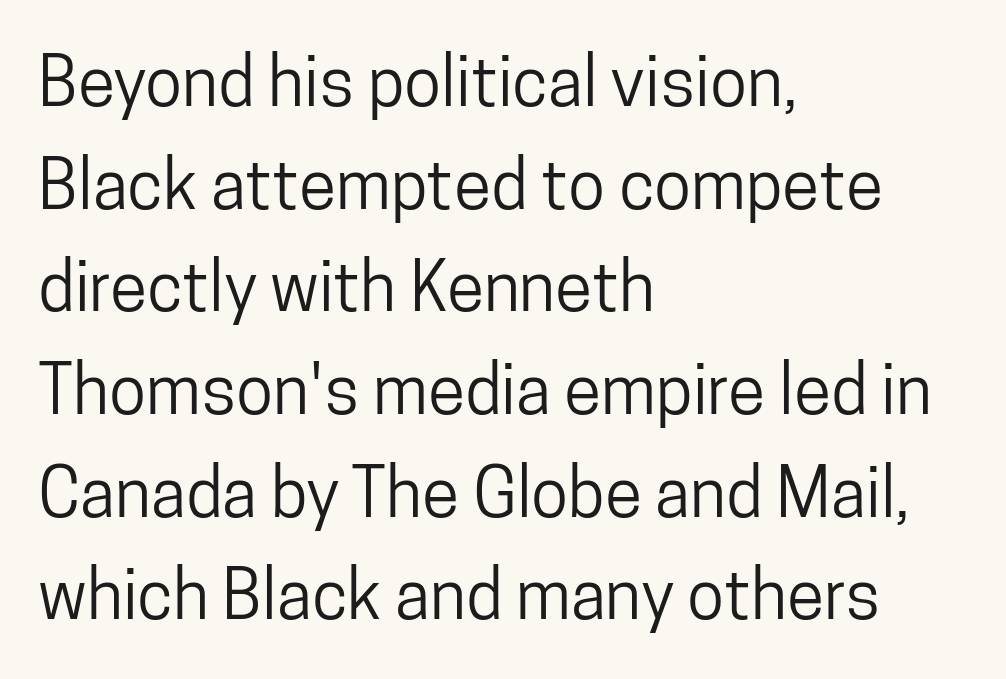
{"serif": "no", "italic": "no", "width": "condensed", "stroke_contrast": "low", "x_height": "medium", "monospaced": "no", "underline": "no", "align": "left", "line_spacing": "normal", "line_spacing_ratio": 1.51, "letter_spacing": "normal", "letter_spacing_em": 0.0, "glyph_px": 68}
